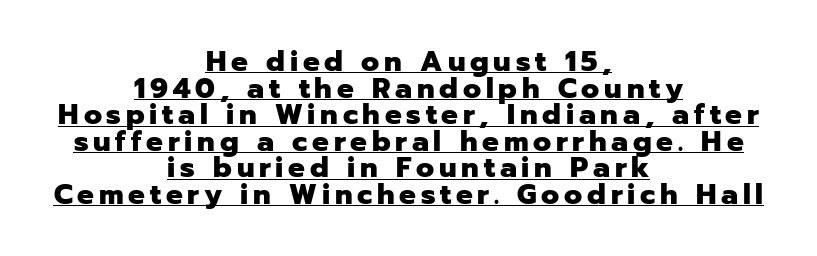
Q: Is the text bold? A: Yes.
Q: Is the text italic (slanted)? A: No, it is upright.
Q: Is the typeface a serif or a sans-serif typeface? A: Sans-serif.
Q: Is the text underlined? A: Yes.
Q: How is the paragraph aligned? A: Centered.
Q: Is the spacing between lines tight, normal or loose? A: Tight.
Q: Width (condensed, normal, or wide)? A: Normal.
Q: Stroke contrast? A: Low.
Q: x-height? A: Medium.
Q: Monospaced? A: No.
